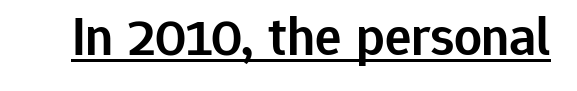
Q: Is the text bold? A: Semi-bold.
Q: Is the text italic (slanted)? A: No, it is upright.
Q: Is the typeface a serif or a sans-serif typeface? A: Sans-serif.
Q: Is the text underlined? A: Yes.
Q: Is the spacing between letters normal or unusually wide? A: Normal.
Q: Width (condensed, normal, or wide)? A: Normal.
Q: Stroke contrast? A: Low.
Q: x-height? A: Medium.
Q: Monospaced? A: No.
